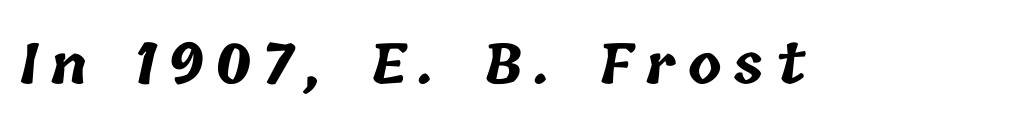
The image shows 55 px bold type; set unusually wide letter spacing (+0.22 em), not underlined; low stroke contrast and a medium x-height.
